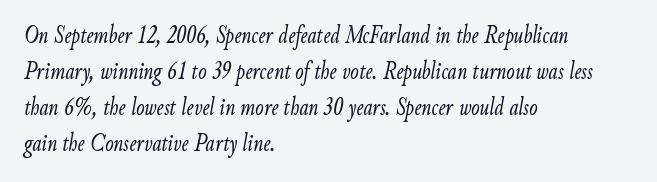
{"italic": "yes", "lean": "right", "slant_degrees": 9, "bold": "no", "underline": "no", "align": "left", "line_spacing": "normal", "line_spacing_ratio": 1.44, "letter_spacing": "normal", "letter_spacing_em": 0.0, "glyph_px": 25}
